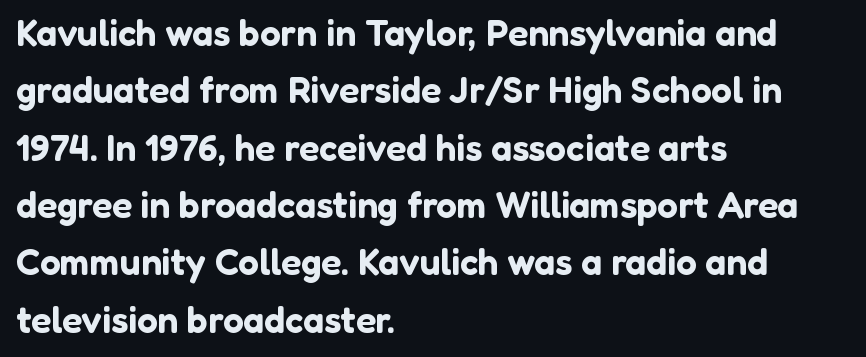
{"serif": "no", "italic": "no", "width": "normal", "stroke_contrast": "low", "x_height": "medium", "monospaced": "no", "underline": "no", "align": "left", "line_spacing": "normal", "line_spacing_ratio": 1.55, "letter_spacing": "normal", "letter_spacing_em": 0.0, "glyph_px": 37}
